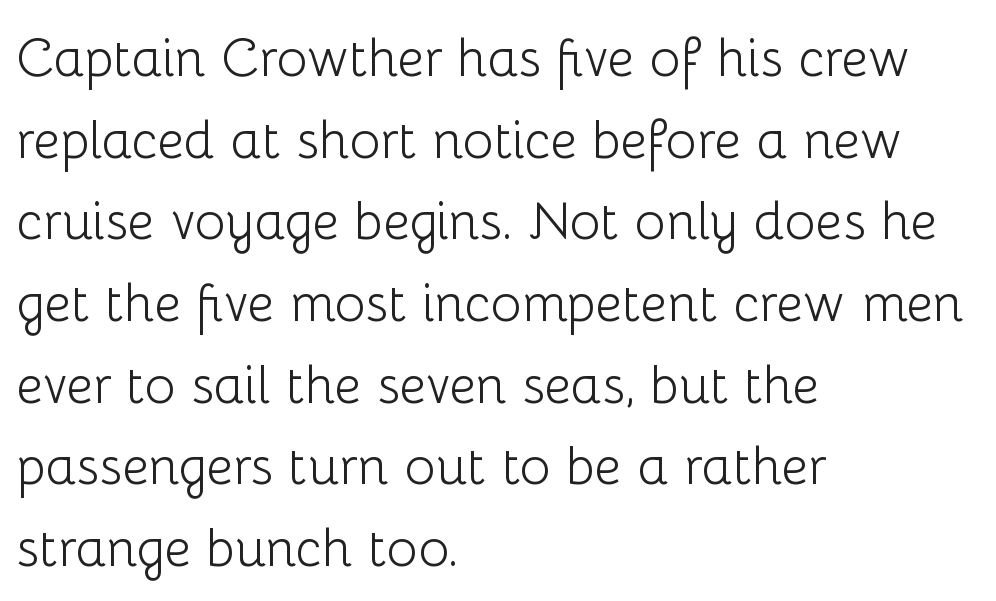
The image shows 52 px light sans-serif type, upright; set left-aligned, normal line spacing (1.57x), normal letter spacing, not underlined; low stroke contrast and a medium x-height.
